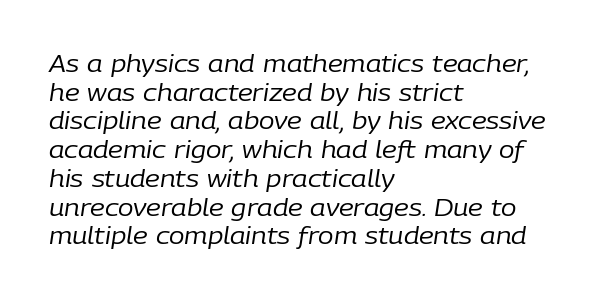
Q: Is the text bold? A: No.
Q: Is the text italic (slanted)? A: Yes, it leans right by about 9 degrees.
Q: Is the text underlined? A: No.
Q: How is the paragraph aligned? A: Left-aligned.
Q: Is the spacing between letters normal or unusually wide? A: Normal.
Q: Is the spacing between lines tight, normal or loose? A: Normal.
